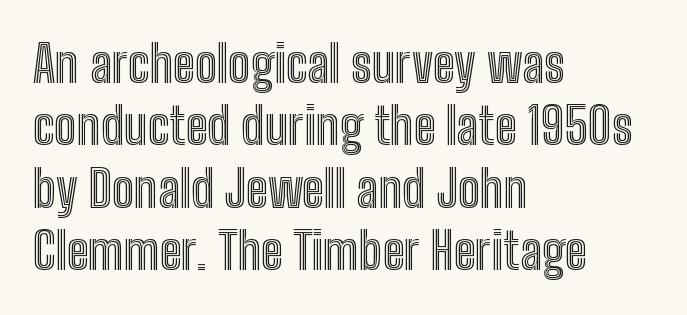
{"italic": "no", "width": "condensed", "x_height": "medium", "monospaced": "no", "underline": "no", "align": "left", "line_spacing": "normal", "line_spacing_ratio": 1.25, "letter_spacing": "normal", "letter_spacing_em": 0.0, "glyph_px": 50}
